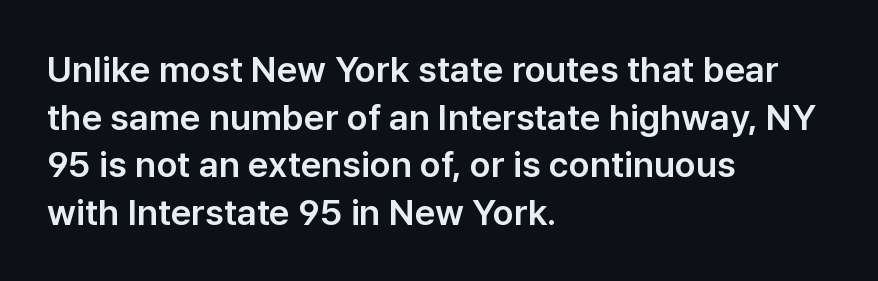
{"serif": "no", "italic": "no", "width": "normal", "stroke_contrast": "low", "x_height": "medium", "monospaced": "no", "underline": "no", "align": "left", "line_spacing": "normal", "line_spacing_ratio": 1.32, "letter_spacing": "normal", "letter_spacing_em": 0.0, "glyph_px": 36}
